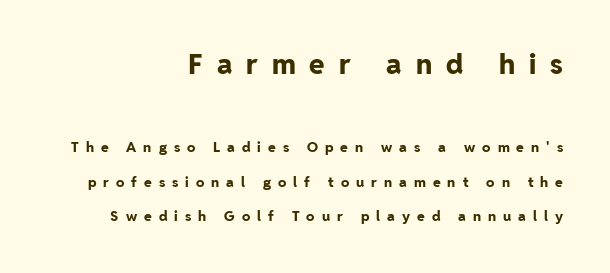
Q: Is the text bold? A: Yes.
Q: Is the text italic (slanted)? A: No, it is upright.
Q: Is the typeface a serif or a sans-serif typeface? A: Sans-serif.
Q: Is the text underlined? A: No.
Q: How is the paragraph aligned? A: Right-aligned.
Q: Is the spacing between letters normal or unusually wide? A: Unusually wide.
Q: Is the spacing between lines tight, normal or loose? A: Loose.
Q: Which block of text is set in a larger size, the first (top) or the second (bottom)? A: The first (top) one.
Q: Width (condensed, normal, or wide)? A: Normal.
Q: Stroke contrast? A: Low.
Q: x-height? A: Medium.
Q: Monospaced? A: No.
